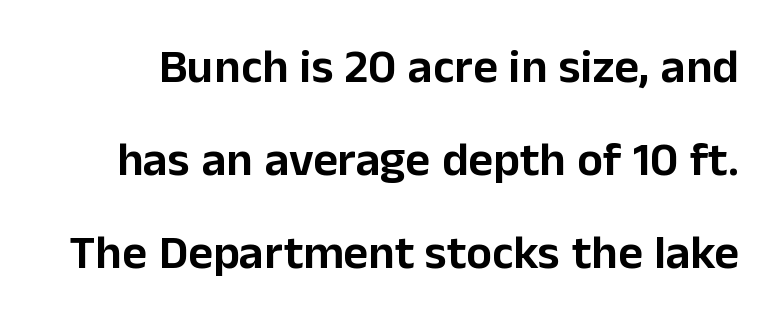
The image shows 48 px sans-serif type, upright; set loose line spacing (1.94x), normal letter spacing, not underlined; low stroke contrast and a medium x-height.
